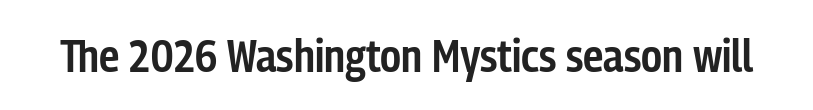
{"serif": "no", "italic": "no", "bold": "semi", "weight": "semibold", "width": "condensed", "stroke_contrast": "low", "x_height": "medium", "monospaced": "no", "underline": "no", "letter_spacing": "normal", "letter_spacing_em": 0.0, "glyph_px": 46}
